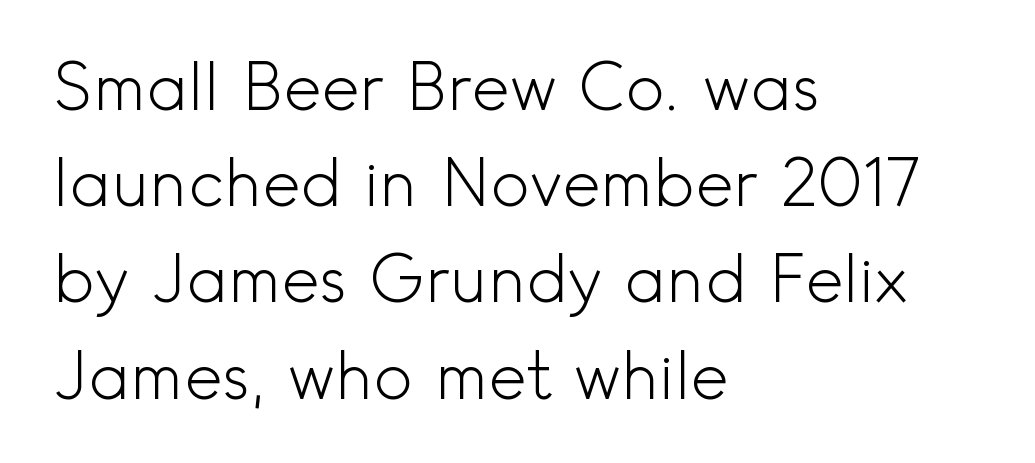
Think of a printed novel: that variable character pitch is what you see here. Successive baselines arrive at the customary interval. Does the lettering tilt? It doesn't — this is upright. The passage is arranged the way most books set body copy — flush left. These glyphs show unthickened strokes, regular width or finer. The face used here is a sans, in the tradition of grotesques and geometrics.
